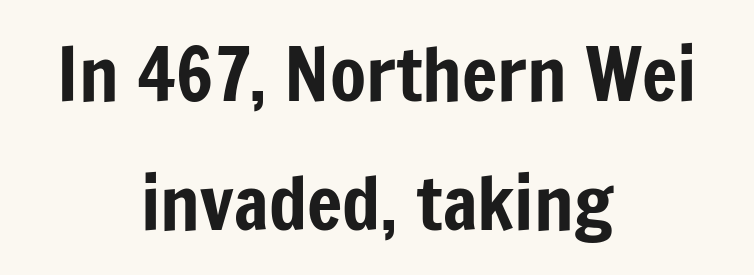
No extra tracking has been applied to these lines. Words float on clear page, feet unadorned. The type family on display is of the sans-serif kind. Do the characters align in a grid? No, the font is proportional. The letters stand straight up with perfectly vertical stems.
